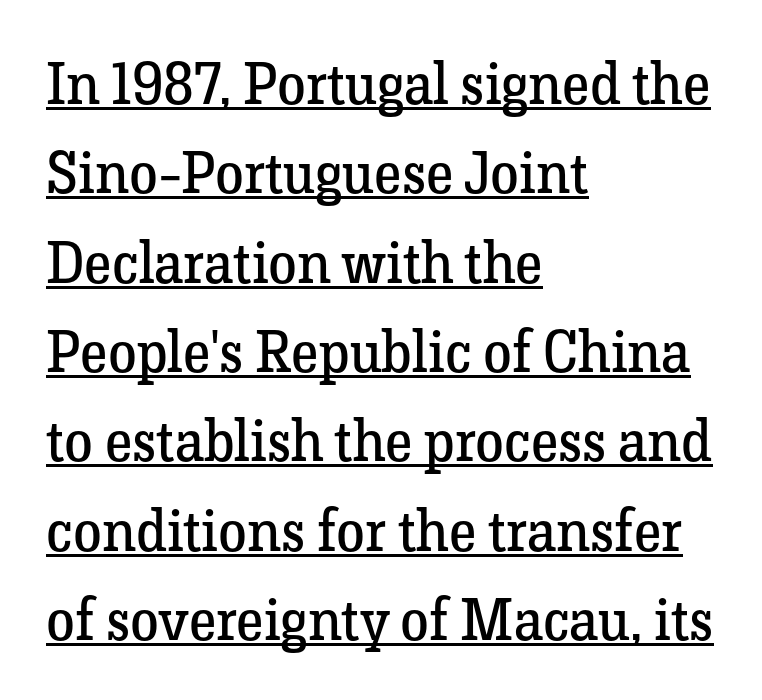
Q: Is the text bold? A: No.
Q: Is the text italic (slanted)? A: No, it is upright.
Q: Is the typeface a serif or a sans-serif typeface? A: Serif.
Q: Is the text underlined? A: Yes.
Q: How is the paragraph aligned? A: Left-aligned.
Q: Is the spacing between letters normal or unusually wide? A: Normal.
Q: Is the spacing between lines tight, normal or loose? A: Normal.
Q: Width (condensed, normal, or wide)? A: Normal.
Q: Stroke contrast? A: Low.
Q: x-height? A: Medium.
Q: Monospaced? A: No.
